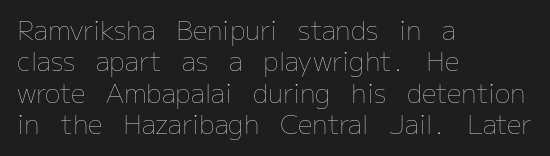
What stands out about the letter spacing? Nothing — it is the standard amount. The rendering anchors every line to the left-hand side. A light-to-regular cut is what we see here. Ordinary non-slanted type is in use.
